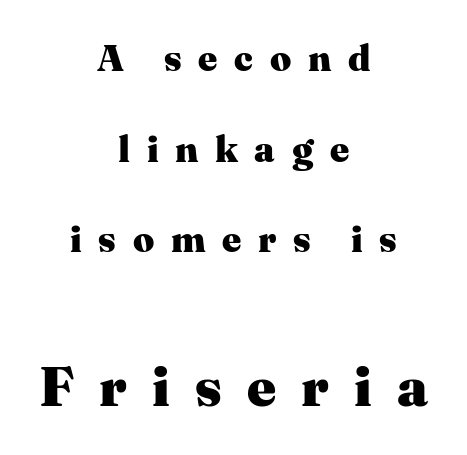
{"serif": "yes", "italic": "no", "bold": "yes", "weight": "heavy", "width": "normal", "stroke_contrast": "medium", "x_height": "medium", "monospaced": "no", "underline": "no", "align": "center", "line_spacing": "loose", "line_spacing_ratio": 2.45, "letter_spacing": "wide", "letter_spacing_em": 0.45, "larger_block": "second", "size_ratio": 1.51, "glyph_px": 56}
